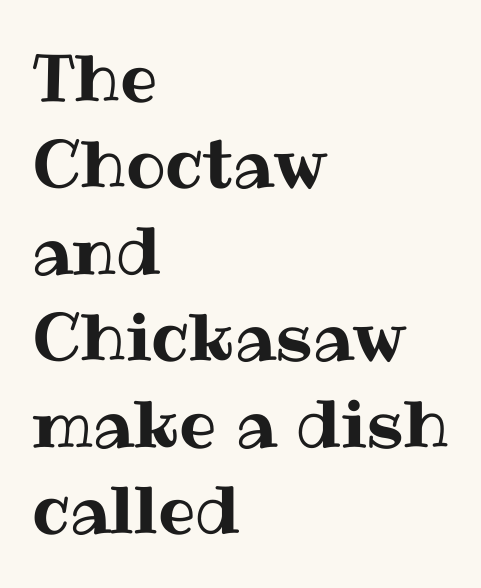
The image shows 66 px text type, upright; set left-aligned, normal line spacing (1.31x), normal letter spacing, not underlined; medium stroke contrast and a medium x-height.
